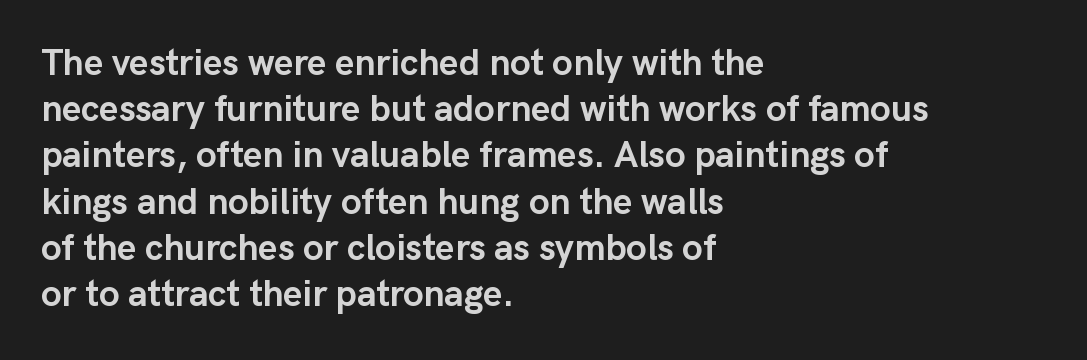
Q: Is the text bold? A: Yes.
Q: Is the text italic (slanted)? A: No, it is upright.
Q: Is the typeface a serif or a sans-serif typeface? A: Sans-serif.
Q: Is the text underlined? A: No.
Q: How is the paragraph aligned? A: Left-aligned.
Q: Is the spacing between letters normal or unusually wide? A: Normal.
Q: Is the spacing between lines tight, normal or loose? A: Normal.
Q: Width (condensed, normal, or wide)? A: Normal.
Q: Stroke contrast? A: Low.
Q: x-height? A: Medium.
Q: Monospaced? A: No.
